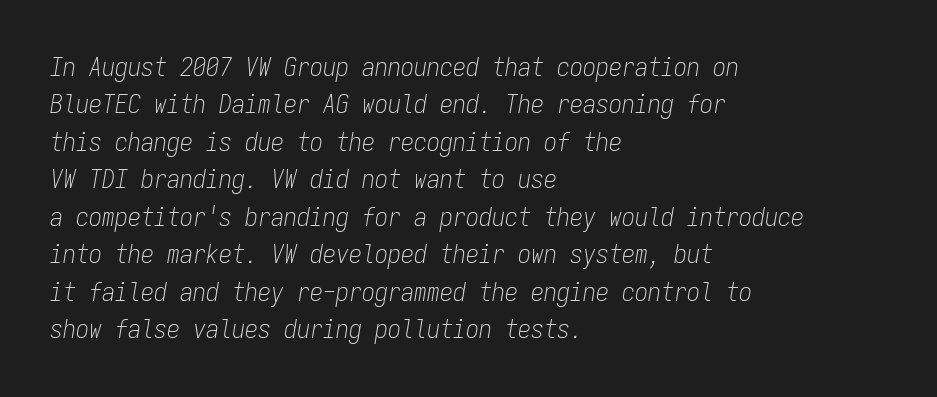
{"italic": "yes", "lean": "right", "slant_degrees": 9, "bold": "no", "underline": "no", "align": "left", "line_spacing": "normal", "line_spacing_ratio": 1.44, "letter_spacing": "normal", "letter_spacing_em": 0.0, "glyph_px": 26}
